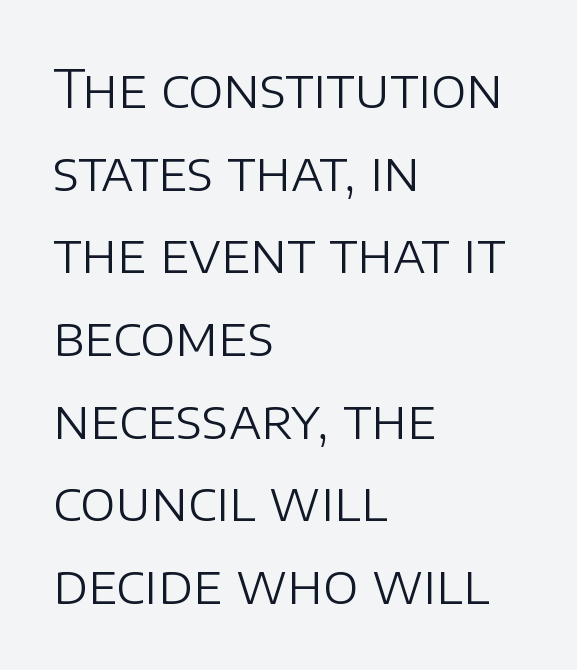
Nobody drew a line under any word here. Letters have the restrained weight of plain body copy at most. Ascenders rise straight up at ninety degrees. Regular leading. Each line starts at the same left margin while the right side varies. Nothing unusual about the tracking: characters are spaced as the font intends.
